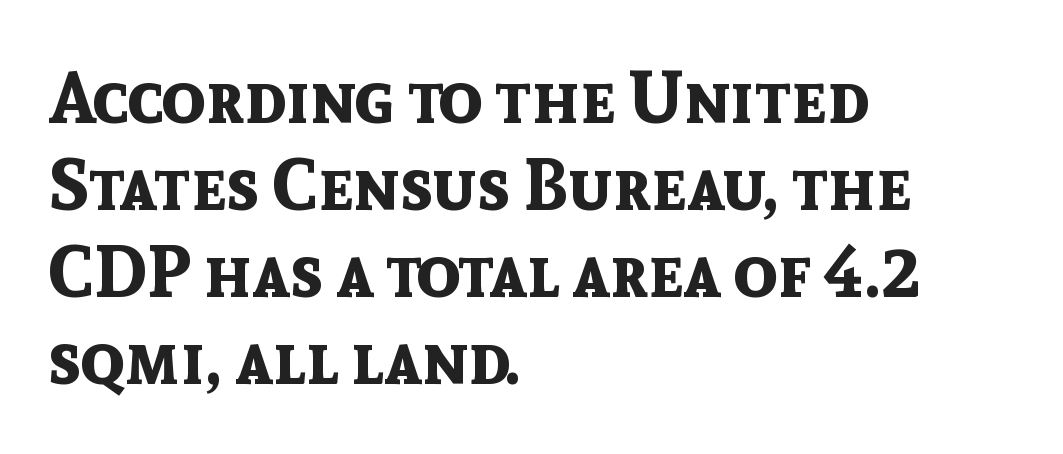
Beneath every word, the page is bare. The passage shown is typed in a proportional face where columns would drift. Every stem runs plumb, perpendicular to the baseline. Notice how the passage keeps a crisp vertical edge on the left only. A typesetter would label this face a sans.
